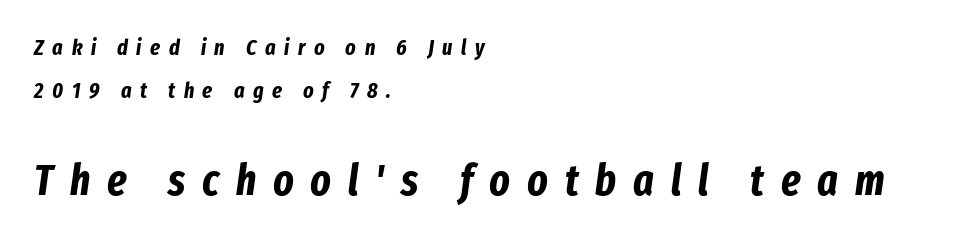
Unmarked baselines from the first word to the last. It's the slanting kind of type. Type size steps up from the first block to the second. Casual observation: everything's shoved over to the left.
